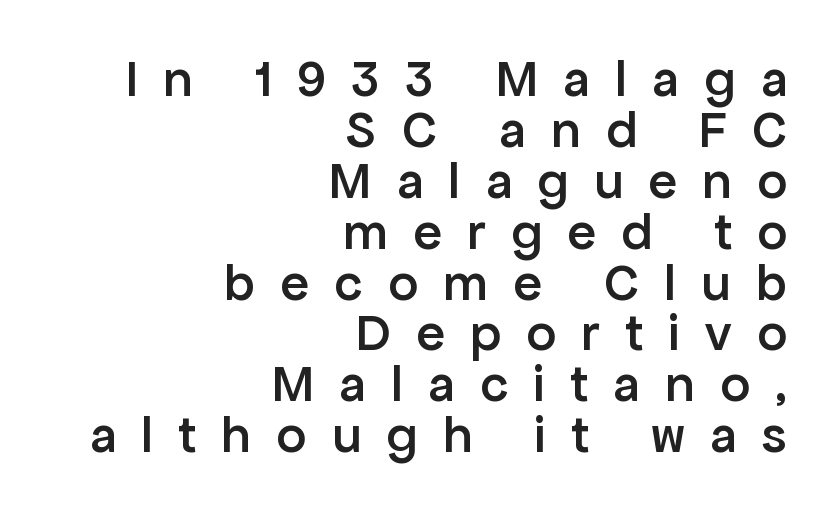
A typesetter would label this face a sans. Stems and bowls a touch heavier than normal — semibold. Honestly, there is no underline to notice here at all. Compared with typical paragraphs, the rows here are closer together.
